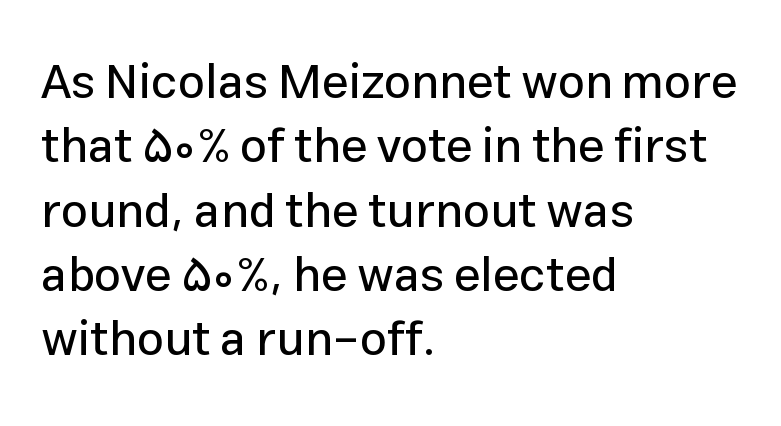
Q: Is the text italic (slanted)? A: No, it is upright.
Q: Is the typeface a serif or a sans-serif typeface? A: Sans-serif.
Q: Is the text underlined? A: No.
Q: How is the paragraph aligned? A: Left-aligned.
Q: Is the spacing between letters normal or unusually wide? A: Normal.
Q: Is the spacing between lines tight, normal or loose? A: Normal.
Q: Width (condensed, normal, or wide)? A: Normal.
Q: Stroke contrast? A: Low.
Q: x-height? A: Medium.
Q: Monospaced? A: No.
